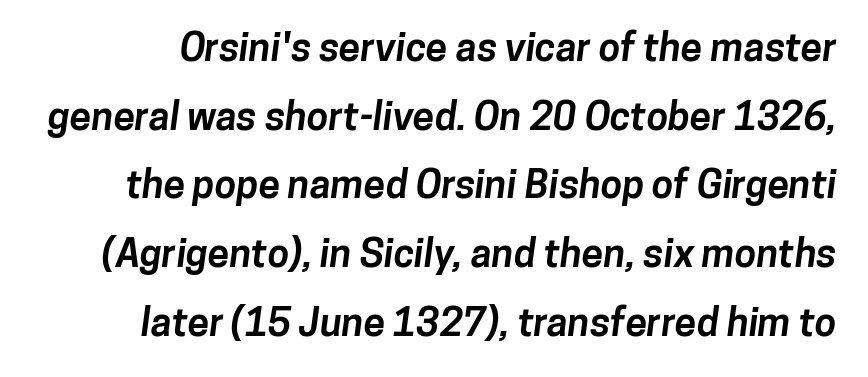
Each row of text sits above clean, open space. A typesetter would call this proportional, since set widths differ per character. In terms of weight, the rendering is a true, heavy bold. Here the glyphs are tracked normally, forming tight word shapes. Check where the strokes stop: nothing finishes them off — pure sans.
